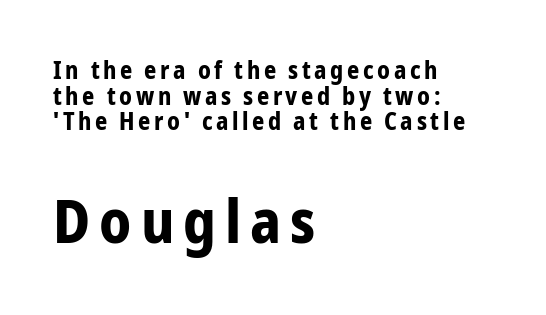
The image shows 60 px bold, condensed sans-serif type, upright; set left-aligned, tight line spacing (1.07x), not underlined; the second (bottom) block is 2.5x larger; low stroke contrast and a medium x-height.
